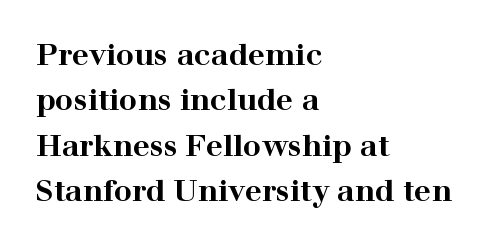
Q: Is the text bold? A: Yes.
Q: Is the text italic (slanted)? A: No, it is upright.
Q: Is the typeface a serif or a sans-serif typeface? A: Serif.
Q: Is the text underlined? A: No.
Q: How is the paragraph aligned? A: Left-aligned.
Q: Is the spacing between letters normal or unusually wide? A: Normal.
Q: Is the spacing between lines tight, normal or loose? A: Normal.
Q: Width (condensed, normal, or wide)? A: Wide.
Q: Stroke contrast? A: High.
Q: x-height? A: Medium.
Q: Monospaced? A: No.
